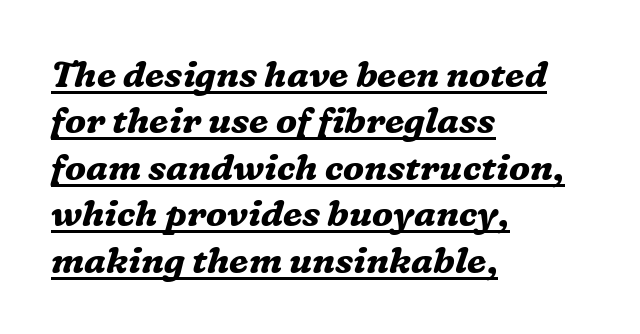
{"serif": "yes", "italic": "yes", "lean": "right", "slant_degrees": 16, "bold": "yes", "weight": "bold", "width": "normal", "stroke_contrast": "medium", "x_height": "medium", "monospaced": "no", "underline": "yes", "align": "left", "line_spacing": "normal", "line_spacing_ratio": 1.29, "letter_spacing": "normal", "letter_spacing_em": 0.0, "glyph_px": 36}
